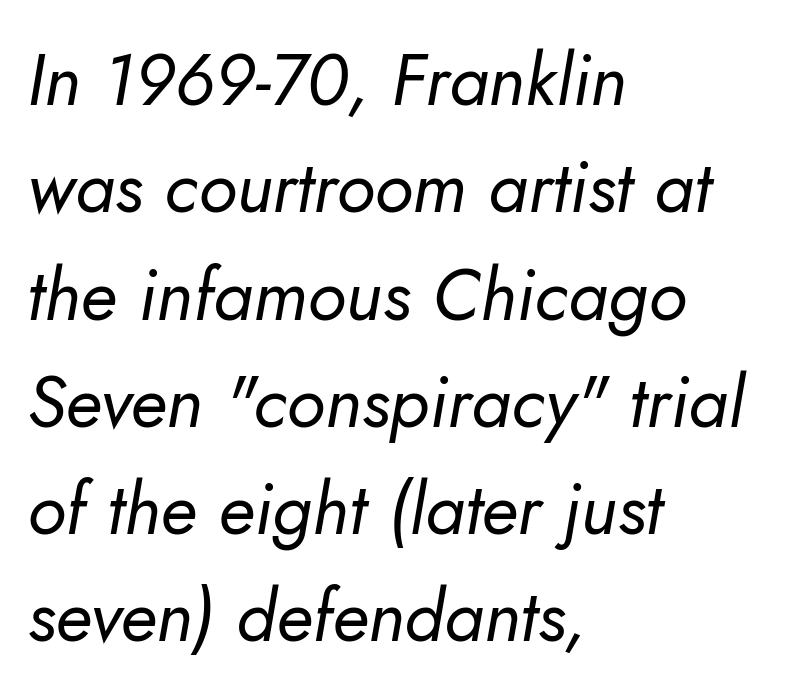
{"italic": "yes", "lean": "right", "slant_degrees": 10, "bold": "no", "weight": "regular", "width": "normal", "stroke_contrast": "low", "x_height": "small", "monospaced": "no", "underline": "no", "align": "left", "line_spacing": "normal", "line_spacing_ratio": 1.49, "letter_spacing": "normal", "letter_spacing_em": 0.0, "glyph_px": 72}
